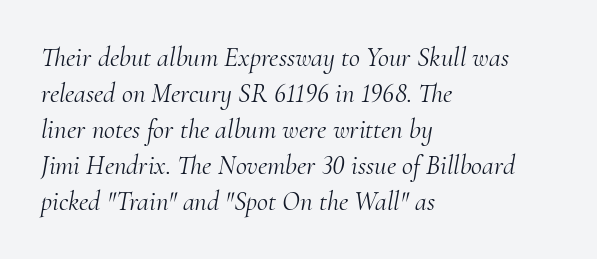
The image shows 27 px text type, italic (leaning right); set left-aligned, normal line spacing (1.33x), normal letter spacing, not underlined.
